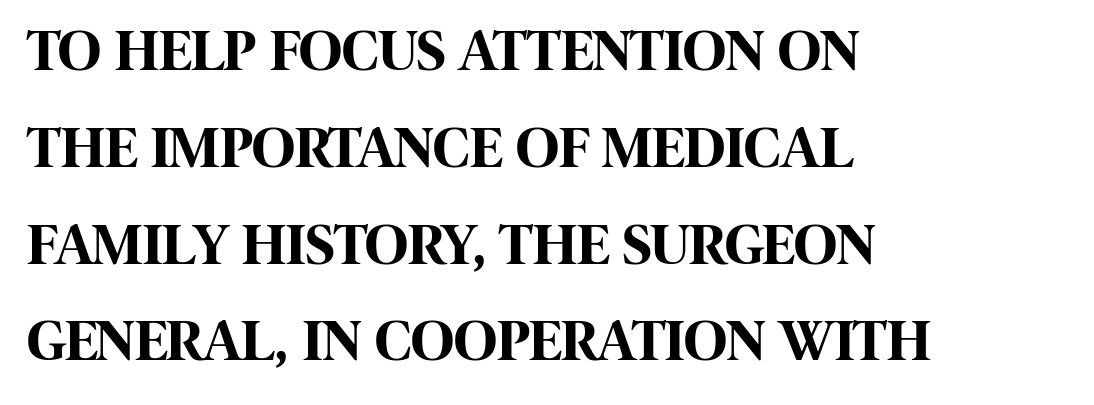
Spacing verdict: proportional, widths tailored to each character. Unlike italic type, these characters show no tilt at all. Honestly, the letter spacing is just normal — you wouldn't notice it. Descenders are the only things crossing below the line. The paragraph has a hard left edge and a soft right edge.
